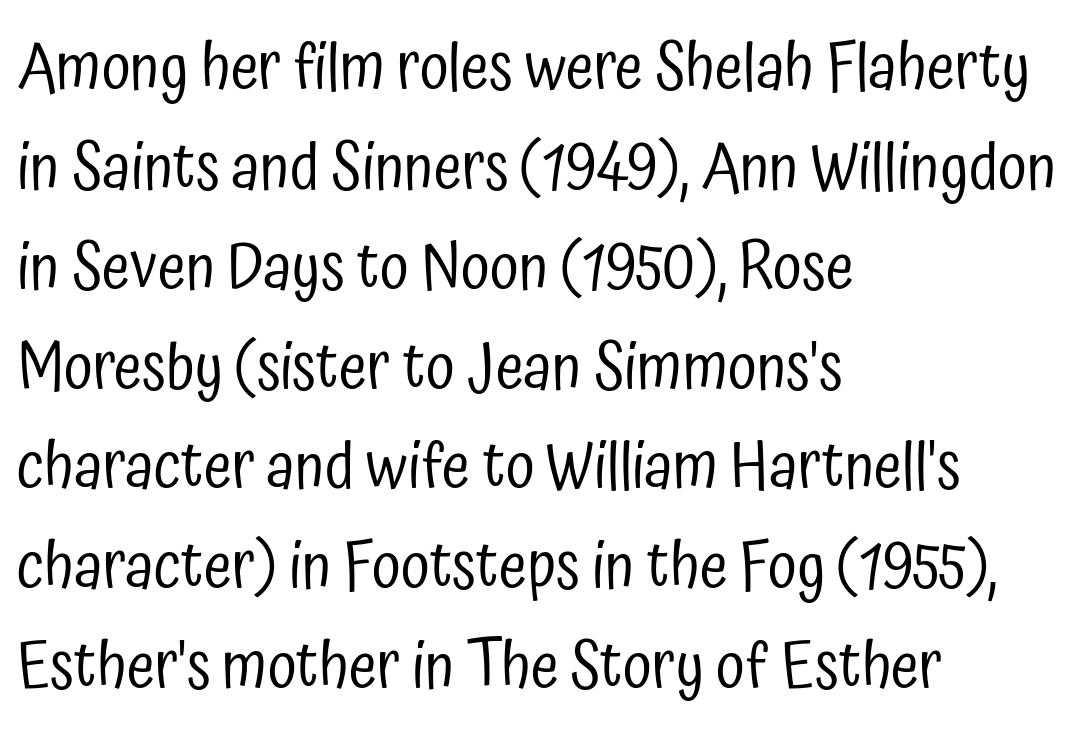
Q: Is the text bold? A: No.
Q: Is the text italic (slanted)? A: No, it is upright.
Q: Is the typeface a serif or a sans-serif typeface? A: Sans-serif.
Q: Is the text underlined? A: No.
Q: How is the paragraph aligned? A: Left-aligned.
Q: Is the spacing between letters normal or unusually wide? A: Normal.
Q: Is the spacing between lines tight, normal or loose? A: Normal.
Q: Width (condensed, normal, or wide)? A: Condensed.
Q: Stroke contrast? A: Low.
Q: x-height? A: Medium.
Q: Monospaced? A: No.
